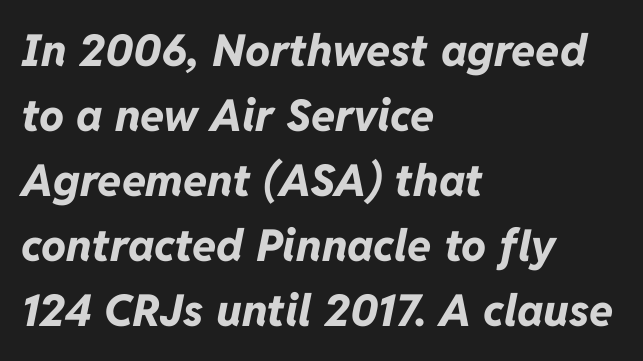
Honestly, the row spacing looks completely unremarkable. Slant detected: the letters are inclined. Emphasis by weight is at full strength: bold. Proportional: the letters do not fall into vertical columns. Line beginnings align vertically; line endings do not. The area under the type is left untouched.
